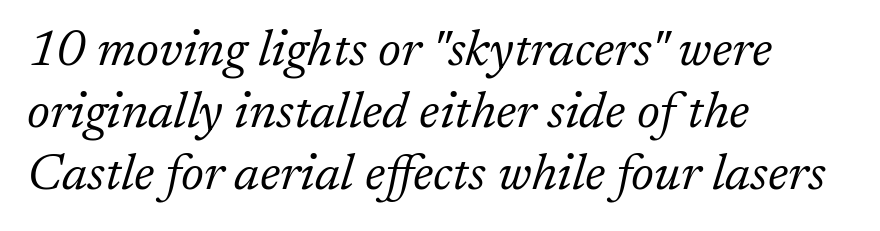
The image shows 51 px light serif type, italic (leaning right); set left-aligned, line spacing 1.22x, normal letter spacing, not underlined; low stroke contrast and a medium x-height.
